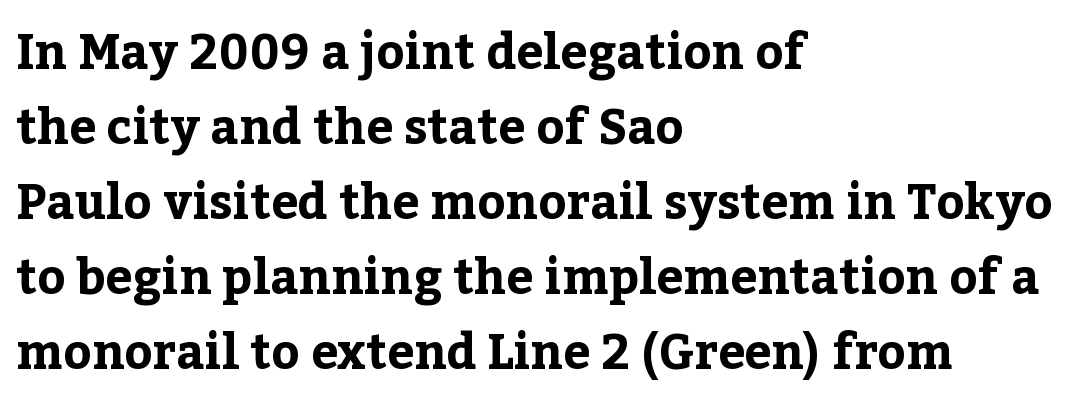
{"serif": "yes", "italic": "no", "bold": "yes", "weight": "bold", "width": "normal", "stroke_contrast": "low", "x_height": "medium", "monospaced": "no", "underline": "no", "align": "left", "line_spacing": "normal", "line_spacing_ratio": 1.56, "letter_spacing": "normal", "letter_spacing_em": 0.0, "glyph_px": 48}
